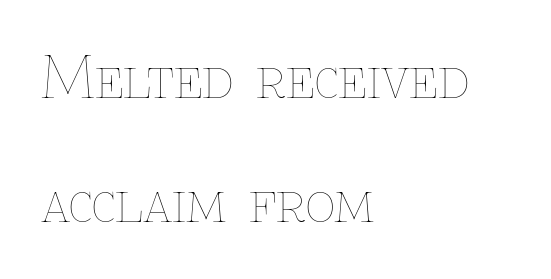
A typesetter would call this proportional, since set widths differ per character. Each new line begins a long way beneath the previous one. Every row of glyphs begins at an identical x-position on the left. The lettering stays uniformly vertical, giving the passage a roman look.
